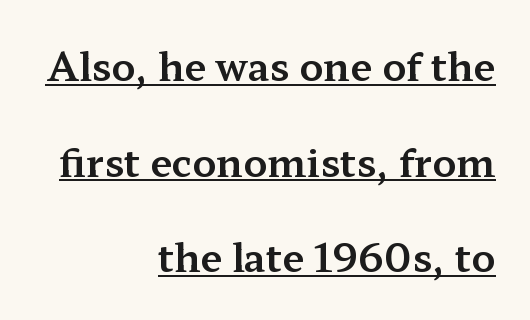
Nothing unusual about the tracking: characters are spaced as the font intends. Designer's note — italics off, roman on. Every row of glyphs terminates at an identical x-position on the right. A continuous stroke trails under the words, as in a hyperlink. Stroke terminals: seriffed.
